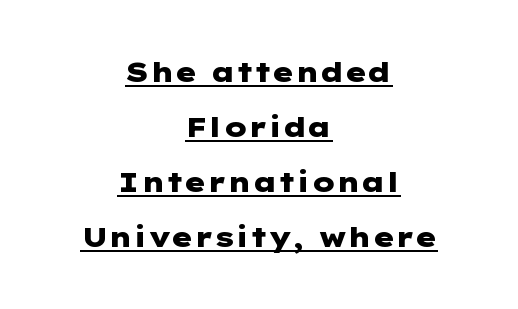
The image shows 28 px heavy, wide sans-serif type, upright; set centered, loose line spacing (1.97x), normal letter spacing, underlined; low stroke contrast and a medium x-height.
